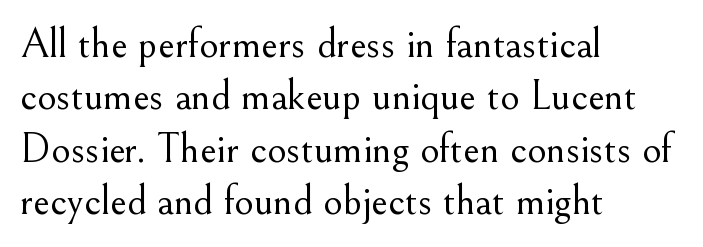
The image shows 42 px light serif type, upright; set left-aligned, normal line spacing (1.25x), normal letter spacing, not underlined; medium stroke contrast and a small x-height.
